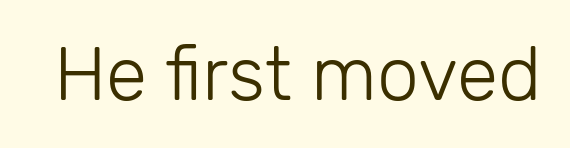
Character widths vary here, with narrow letters taking less room than wide ones. The string is rendered with underlining switched off. The font family rendered here belongs to the sans-serif group. Nothing unusual about the tracking: characters are spaced as the font intends. Counters stay open thanks to moderate or lighter strokes.
